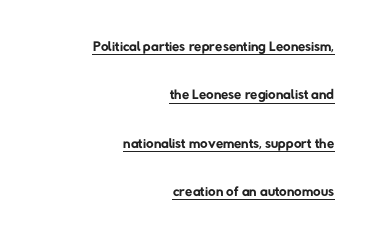
Q: Is the text bold? A: No.
Q: Is the text underlined? A: Yes.
Q: How is the paragraph aligned? A: Right-aligned.
Q: Is the spacing between letters normal or unusually wide? A: Normal.
Q: Is the spacing between lines tight, normal or loose? A: Loose.
